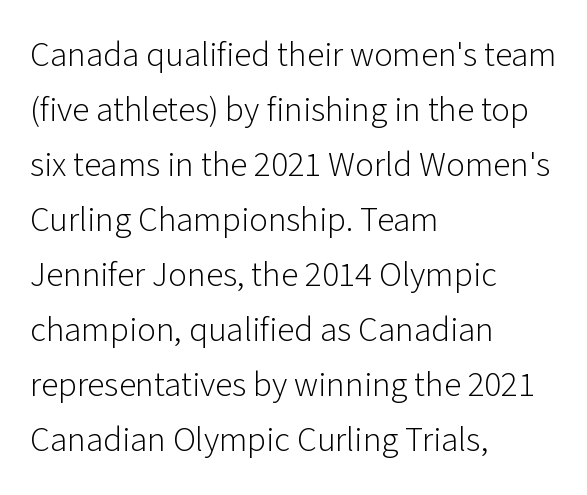
The image shows 35 px light sans-serif type, upright; set left-aligned, normal line spacing (1.57x), normal letter spacing, not underlined; low stroke contrast and a medium x-height.
